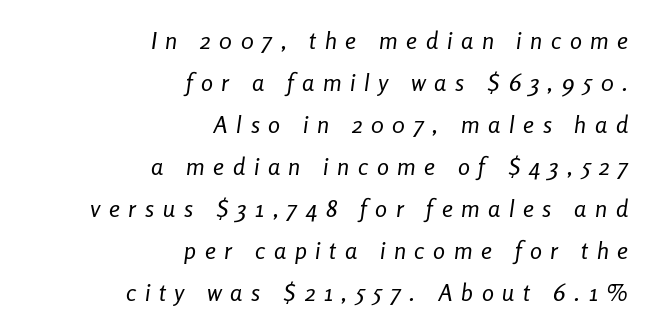
{"italic": "yes", "lean": "right", "slant_degrees": 8, "bold": "no", "underline": "no", "align": "right", "line_spacing_ratio": 1.75, "letter_spacing": "wide", "letter_spacing_em": 0.36, "glyph_px": 24}
